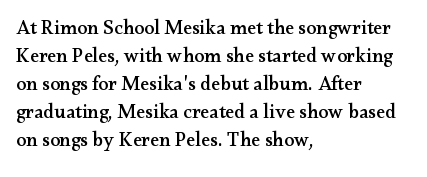
{"italic": "no", "underline": "no", "align": "left", "line_spacing": "normal", "line_spacing_ratio": 1.4, "letter_spacing": "normal", "letter_spacing_em": 0.0, "glyph_px": 20}
